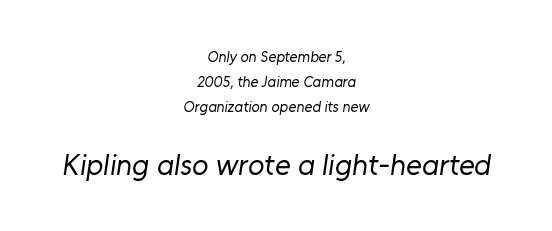
Q: Is the text bold? A: No.
Q: Is the typeface a serif or a sans-serif typeface? A: Sans-serif.
Q: Is the text underlined? A: No.
Q: How is the paragraph aligned? A: Centered.
Q: Is the spacing between letters normal or unusually wide? A: Normal.
Q: Is the spacing between lines tight, normal or loose? A: Normal.
Q: Which block of text is set in a larger size, the first (top) or the second (bottom)? A: The second (bottom) one.
Q: Width (condensed, normal, or wide)? A: Normal.
Q: Stroke contrast? A: Low.
Q: x-height? A: Medium.
Q: Monospaced? A: No.
